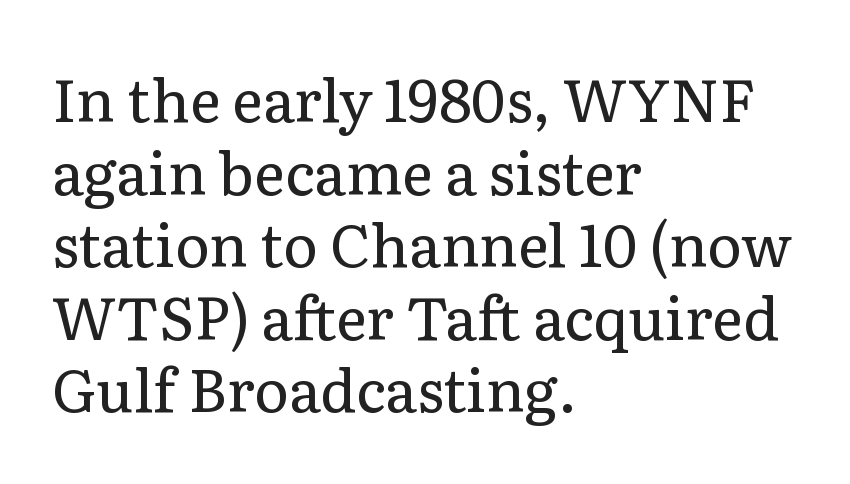
The image shows 59 px regular-weight serif type, upright; set left-aligned, line spacing 1.23x, normal letter spacing, not underlined; low stroke contrast and a medium x-height.
